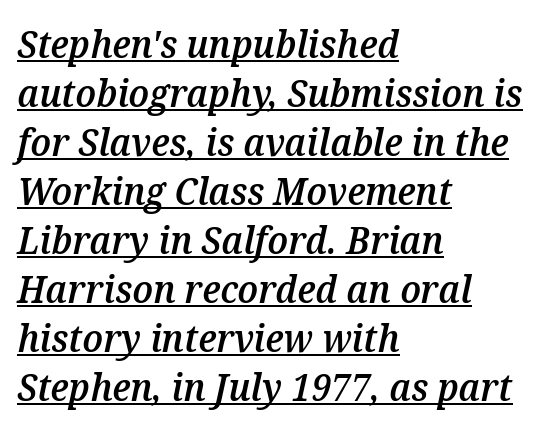
{"italic": "yes", "lean": "right", "slant_degrees": 12, "bold": "semi", "weight": "semibold", "width": "normal", "stroke_contrast": "medium", "x_height": "medium", "monospaced": "no", "underline": "yes", "align": "left", "line_spacing": "normal", "line_spacing_ratio": 1.29, "letter_spacing": "normal", "letter_spacing_em": 0.0, "glyph_px": 38}
